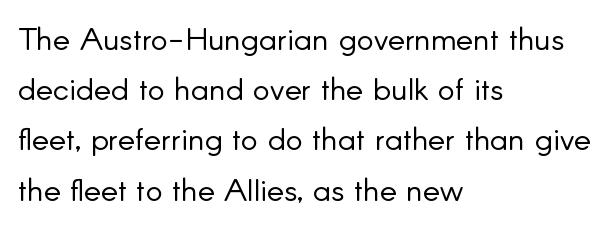
{"serif": "no", "italic": "no", "bold": "no", "weight": "light", "width": "normal", "stroke_contrast": "low", "x_height": "small", "monospaced": "no", "underline": "no", "align": "left", "line_spacing": "normal", "line_spacing_ratio": 1.57, "letter_spacing": "normal", "letter_spacing_em": 0.0, "glyph_px": 32}
